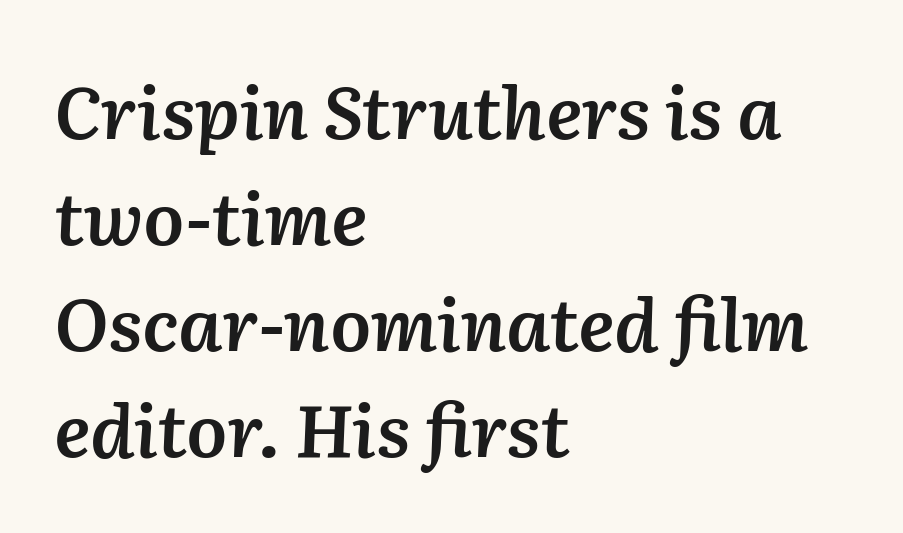
The image shows 73 px semibold type, italic (leaning right); set left-aligned, normal line spacing (1.45x), normal letter spacing, not underlined; medium stroke contrast and a medium x-height.
